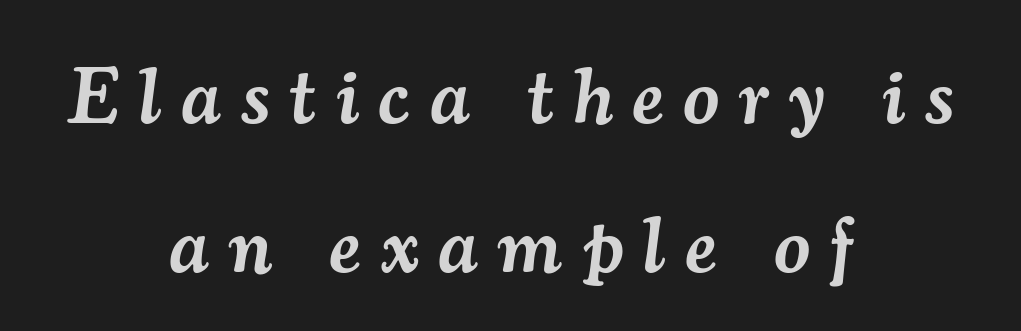
Nobody drew a line under any word here. Style check: oblique. You could not count columns in this text — the font is proportionally spaced. Line starts and ends both wander, symmetrically. Unlike a clean sans, this face finishes its strokes with serifs. Compared with typical body copy, the letter spacing here is much looser.
